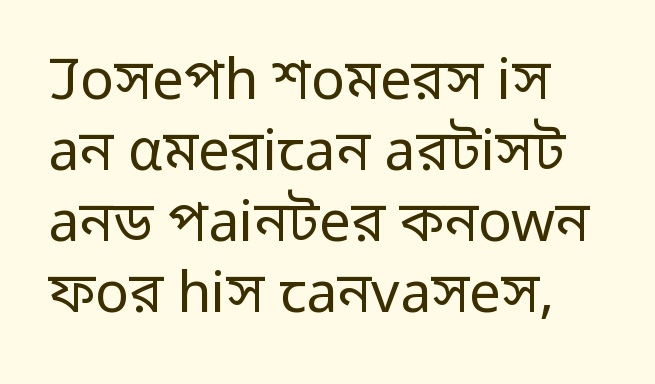
Q: Is the text bold? A: No.
Q: Is the text italic (slanted)? A: No, it is upright.
Q: Is the typeface a serif or a sans-serif typeface? A: Sans-serif.
Q: Is the text underlined? A: No.
Q: How is the paragraph aligned? A: Left-aligned.
Q: Is the spacing between letters normal or unusually wide? A: Normal.
Q: Is the spacing between lines tight, normal or loose? A: Normal.
Q: Width (condensed, normal, or wide)? A: Normal.
Q: Stroke contrast? A: Low.
Q: x-height? A: Medium.
Q: Monospaced? A: No.
